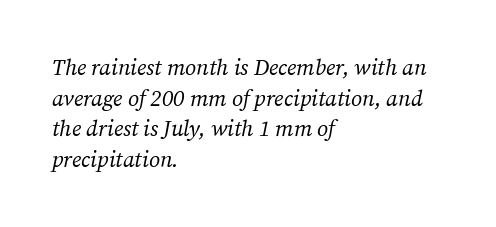
Q: Is the text bold? A: No.
Q: Is the text italic (slanted)? A: Yes, it leans right by about 12 degrees.
Q: Is the text underlined? A: No.
Q: How is the paragraph aligned? A: Left-aligned.
Q: Is the spacing between letters normal or unusually wide? A: Normal.
Q: Is the spacing between lines tight, normal or loose? A: Normal.
